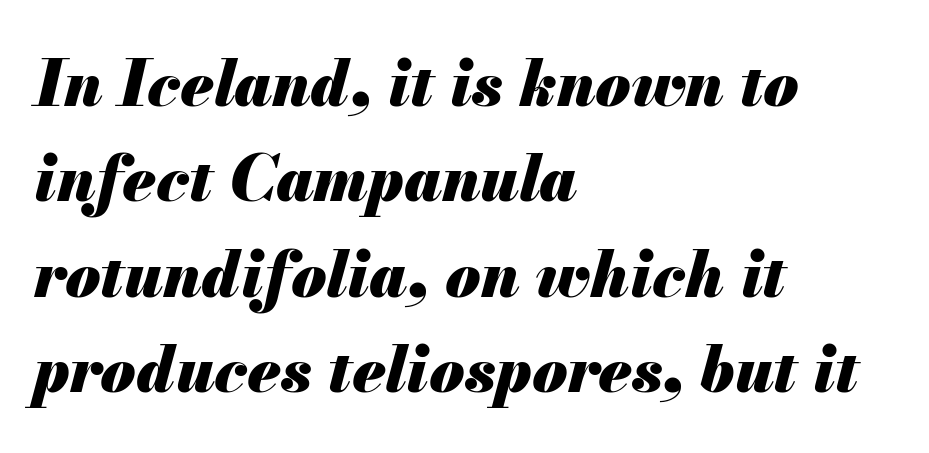
The image shows 64 px heavy type, italic (leaning right); set left-aligned, normal line spacing (1.49x), normal letter spacing, not underlined; medium stroke contrast and a small x-height.
